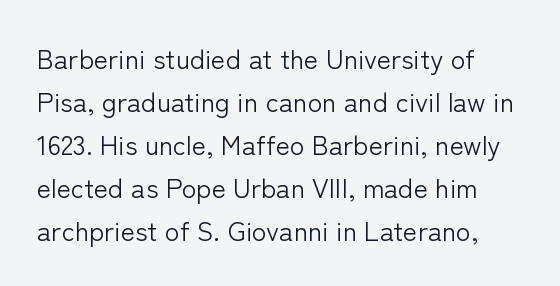
Q: Is the text bold? A: No.
Q: Is the text italic (slanted)? A: No, it is upright.
Q: Is the text underlined? A: No.
Q: Is the spacing between letters normal or unusually wide? A: Normal.
Q: Is the spacing between lines tight, normal or loose? A: Normal.
